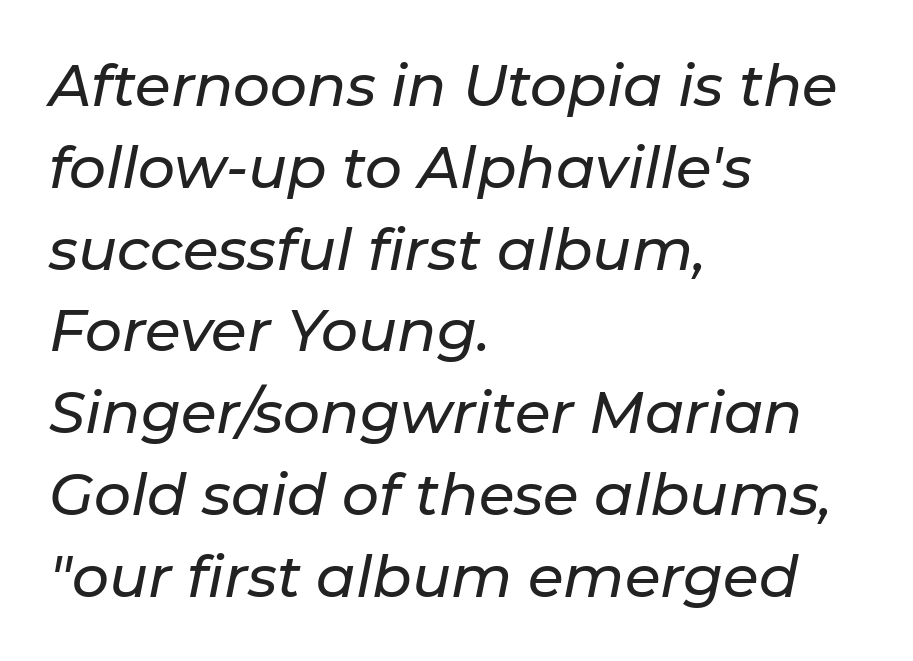
Q: Is the text italic (slanted)? A: Yes, it leans right by about 11 degrees.
Q: Is the text underlined? A: No.
Q: How is the paragraph aligned? A: Left-aligned.
Q: Is the spacing between letters normal or unusually wide? A: Normal.
Q: Is the spacing between lines tight, normal or loose? A: Normal.
Q: Width (condensed, normal, or wide)? A: Normal.
Q: Stroke contrast? A: Low.
Q: x-height? A: Medium.
Q: Monospaced? A: No.
